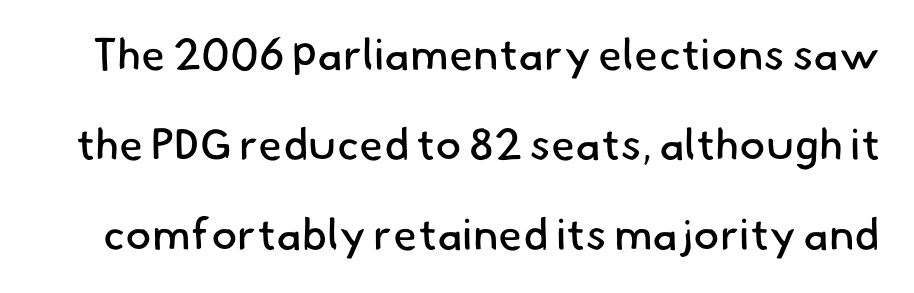
The strokes are not fattened; the text isn't bold. In terms of letterform style, serifs are entirely absent. The letters advance in unequal steps, a hallmark of proportional type. Is there much room between lines? Yes — plenty of vertical air separates them. This rendering leaves character spacing at its baseline value.
